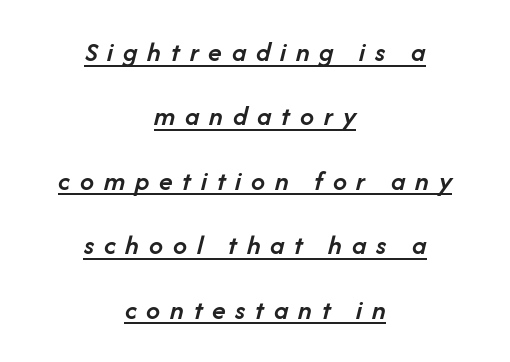
The image shows 28 px semibold type, italic (leaning right); set centered, loose line spacing (2.3x), unusually wide letter spacing (+0.35 em), underlined; low stroke contrast and a medium x-height.
